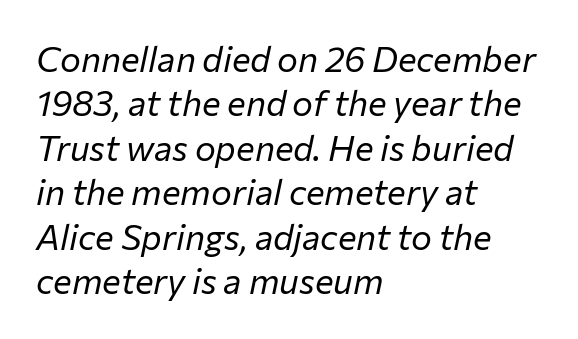
The image shows 35 px regular-weight type, italic (leaning right); set left-aligned, normal line spacing (1.27x), normal letter spacing, not underlined; low stroke contrast and a medium x-height.
